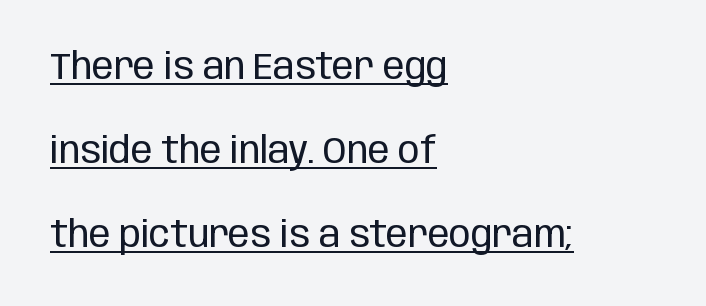
The image shows 36 px regular-weight, condensed sans-serif type, upright; set left-aligned, loose line spacing (2.33x), normal letter spacing, underlined; low stroke contrast and a large x-height.
